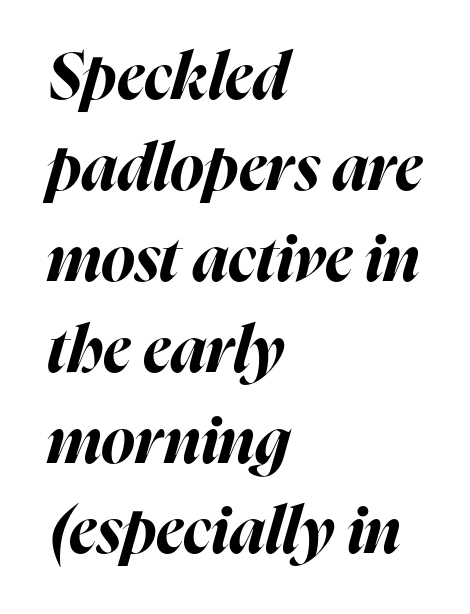
{"italic": "yes", "lean": "right", "slant_degrees": 16, "bold": "yes", "weight": "bold", "width": "normal", "stroke_contrast": "high", "x_height": "medium", "monospaced": "no", "underline": "no", "align": "left", "line_spacing": "normal", "line_spacing_ratio": 1.42, "letter_spacing": "normal", "letter_spacing_em": 0.0, "glyph_px": 64}
